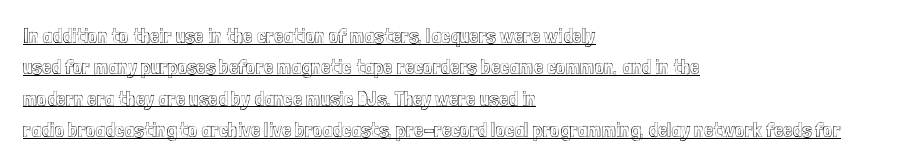
{"italic": "no", "underline": "yes", "align": "left", "line_spacing": "normal", "line_spacing_ratio": 1.49, "letter_spacing": "normal", "letter_spacing_em": 0.0, "glyph_px": 21}
